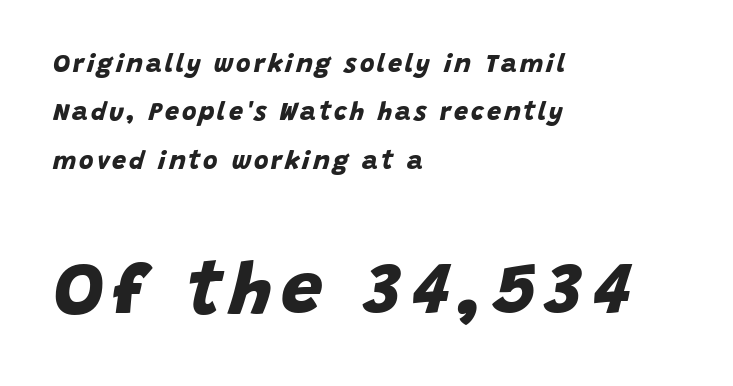
Does the copy run flush right? No — it runs flush left. A sans-serif font was chosen for this passage. You get the small type first, then a jump to larger type. Here the designer chose a conventional face with non-uniform glyph widths. Check under the words: just untouched page. What's the leading like? Stretched, with rows far apart.
